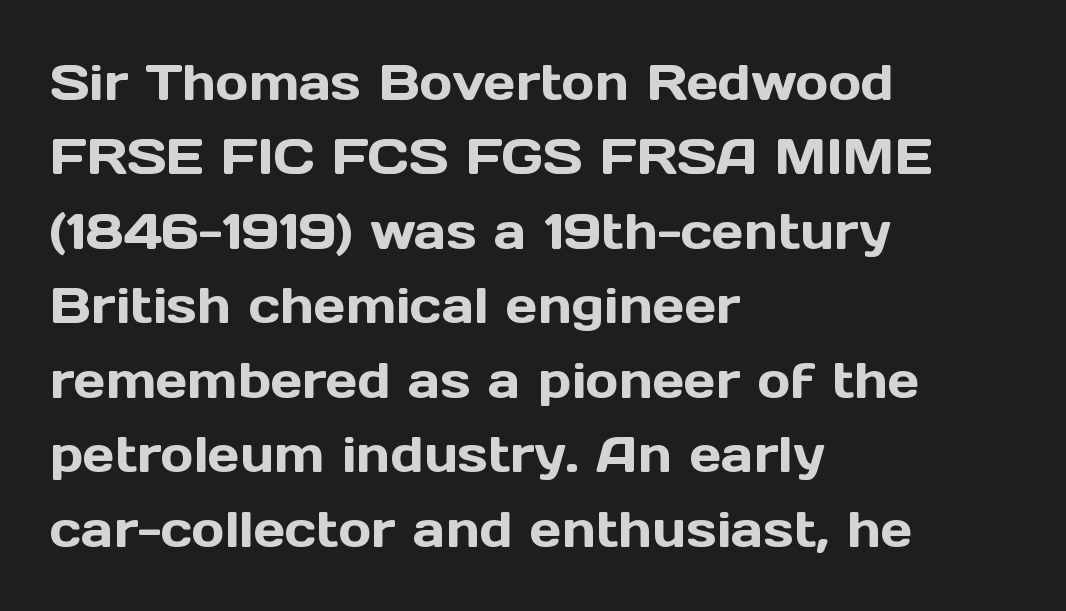
{"serif": "no", "italic": "no", "width": "normal", "x_height": "medium", "monospaced": "no", "underline": "no", "align": "left", "line_spacing": "normal", "line_spacing_ratio": 1.49, "letter_spacing": "normal", "letter_spacing_em": 0.0, "glyph_px": 50}
